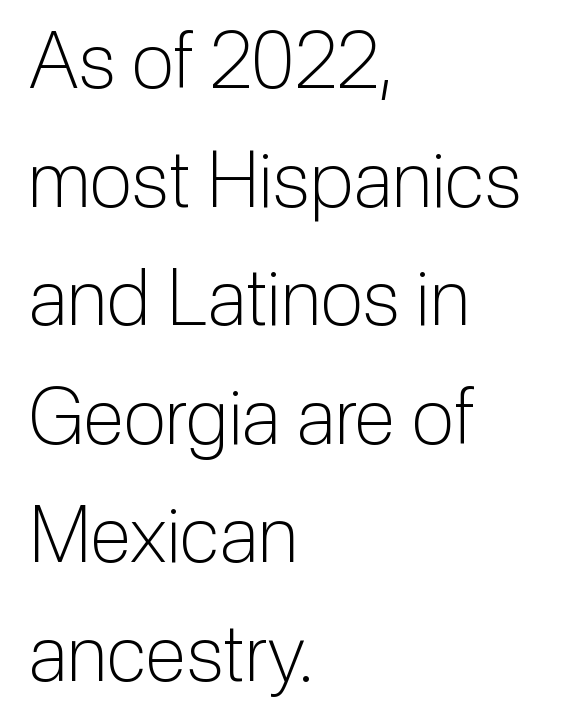
The image shows 77 px light sans-serif type, upright; set left-aligned, normal line spacing (1.54x), normal letter spacing, not underlined; low stroke contrast and a medium x-height.
